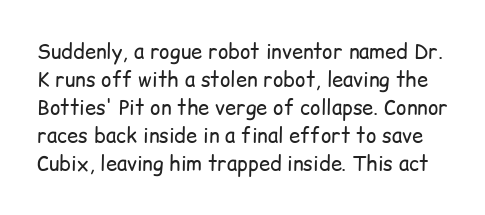
The image shows 20 px text type, upright; set normal line spacing (1.4x), normal letter spacing, not underlined.
